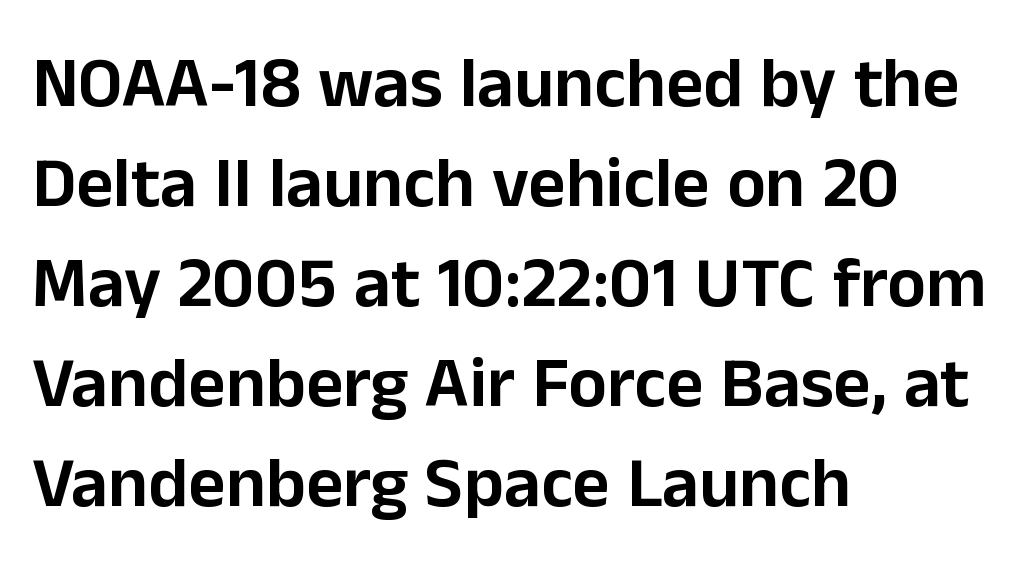
{"serif": "no", "italic": "no", "width": "normal", "stroke_contrast": "low", "x_height": "medium", "monospaced": "no", "underline": "no", "align": "left", "line_spacing": "normal", "line_spacing_ratio": 1.39, "letter_spacing": "normal", "letter_spacing_em": 0.0, "glyph_px": 72}
